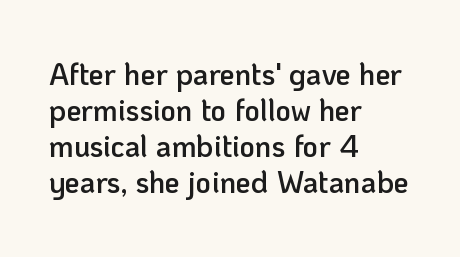
Caption: semibold face, moderately heavy strokes. Proportional: the letters do not fall into vertical columns. Underline: absent. In CSS terms this would be text-align: left. The typography opts for an upright posture over an oblique one.
